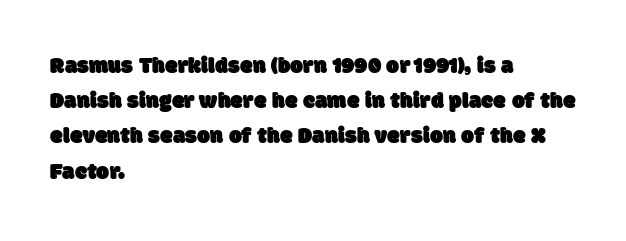
{"underline": "no", "align": "left", "line_spacing": "normal", "line_spacing_ratio": 1.53, "letter_spacing": "normal", "letter_spacing_em": 0.0, "glyph_px": 23}
